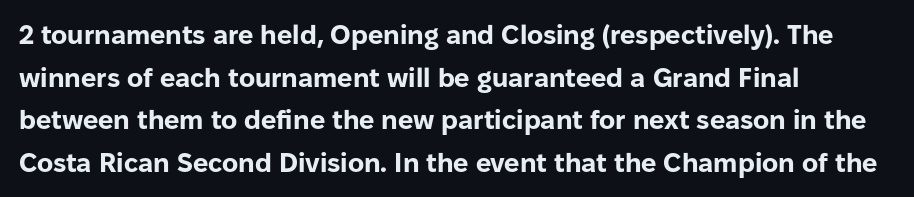
Typesetter's note: full bold, strokes at maximum text heaviness. Compared with typical paragraphs, the rows here are spaced about the same. Layout note: lines flush left. The passage shown is not underscored anywhere.
